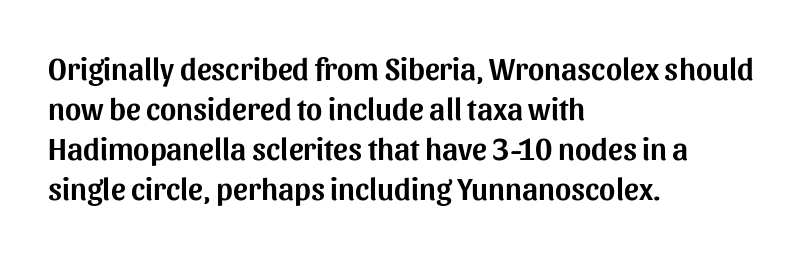
{"serif": "no", "italic": "no", "width": "normal", "stroke_contrast": "medium", "x_height": "medium", "monospaced": "no", "underline": "no", "align": "left", "line_spacing": "normal", "line_spacing_ratio": 1.29, "letter_spacing": "normal", "letter_spacing_em": 0.0, "glyph_px": 31}
